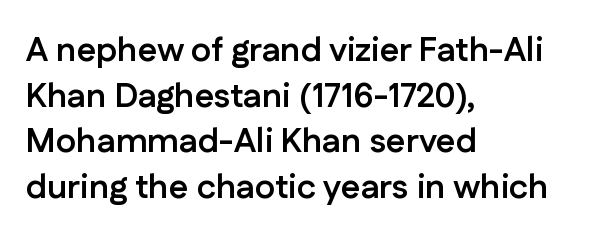
The image shows 34 px semibold sans-serif type, upright; set left-aligned, normal line spacing (1.34x), normal letter spacing, not underlined; low stroke contrast and a medium x-height.
